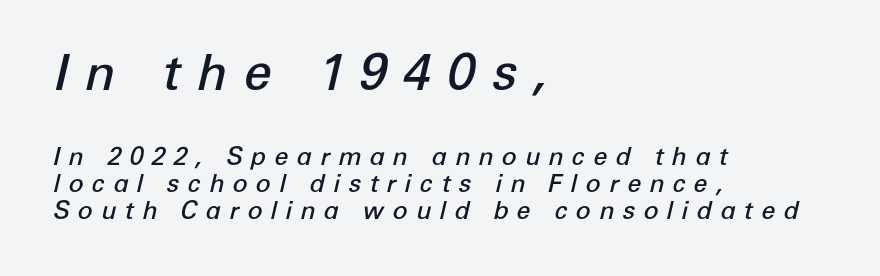
Q: Is the text bold? A: Semi-bold.
Q: Is the text italic (slanted)? A: Yes, it leans right by about 12 degrees.
Q: Is the text underlined? A: No.
Q: How is the paragraph aligned? A: Left-aligned.
Q: Is the spacing between letters normal or unusually wide? A: Unusually wide.
Q: Is the spacing between lines tight, normal or loose? A: Tight.
Q: Which block of text is set in a larger size, the first (top) or the second (bottom)? A: The first (top) one.
Q: Width (condensed, normal, or wide)? A: Normal.
Q: Stroke contrast? A: Low.
Q: x-height? A: Medium.
Q: Monospaced? A: No.
